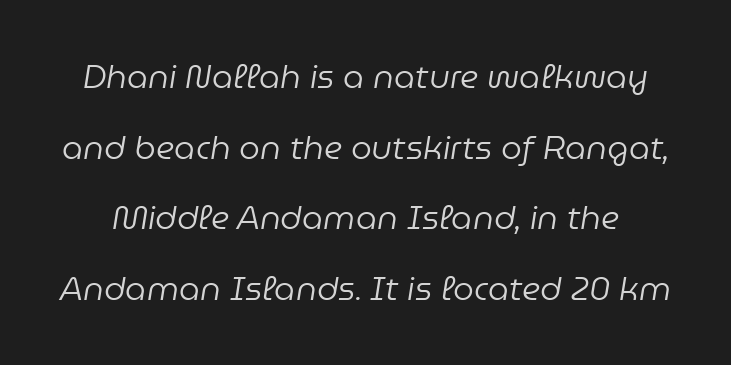
{"italic": "yes", "lean": "right", "slant_degrees": 9, "bold": "no", "weight": "regular", "width": "normal", "stroke_contrast": "low", "x_height": "medium", "monospaced": "no", "underline": "no", "line_spacing": "loose", "line_spacing_ratio": 2.14, "letter_spacing": "normal", "letter_spacing_em": 0.0, "glyph_px": 33}
